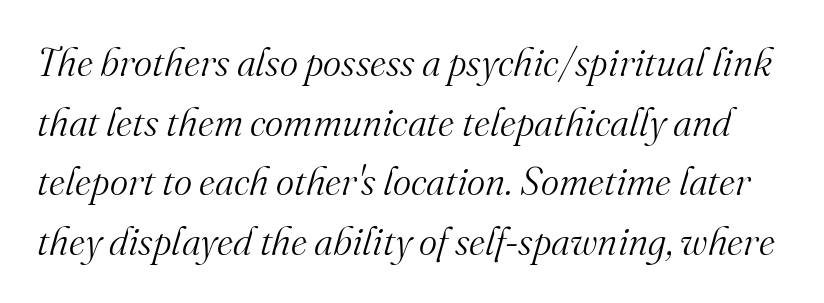
The passage shown leans; its letterforms are oblique. Character widths vary here, with narrow letters taking less room than wide ones. Lines of text with bare space underneath. No letter is thick-stroked: the sample isn't bold. Characters follow at the spacing the type designer built in.
